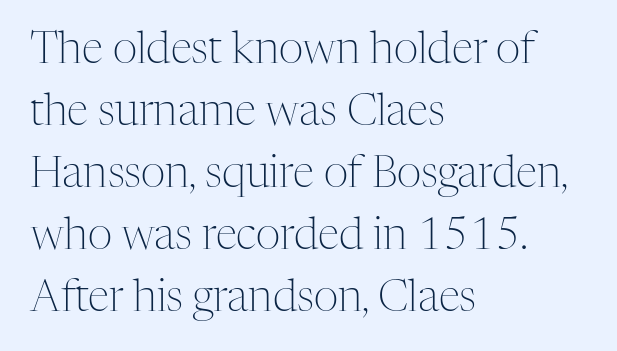
{"serif": "yes", "italic": "no", "bold": "no", "weight": "light", "width": "normal", "stroke_contrast": "medium", "x_height": "medium", "monospaced": "no", "underline": "no", "align": "left", "line_spacing": "normal", "line_spacing_ratio": 1.44, "letter_spacing": "normal", "letter_spacing_em": 0.0, "glyph_px": 43}
